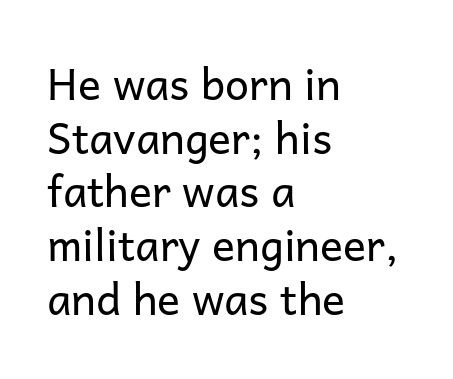
{"serif": "no", "italic": "no", "bold": "no", "weight": "regular", "width": "normal", "stroke_contrast": "low", "x_height": "medium", "monospaced": "no", "underline": "no", "align": "left", "line_spacing": "normal", "line_spacing_ratio": 1.25, "letter_spacing": "normal", "letter_spacing_em": 0.0, "glyph_px": 43}
